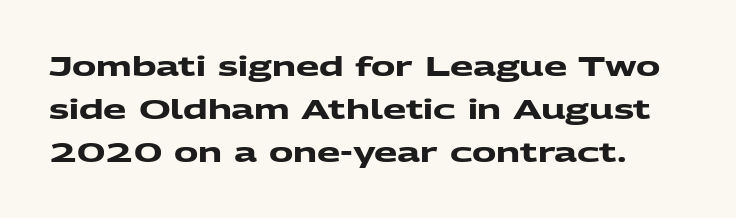
{"bold": "yes", "underline": "no", "line_spacing": "normal", "line_spacing_ratio": 1.59, "letter_spacing": "normal", "letter_spacing_em": 0.0, "glyph_px": 27}
